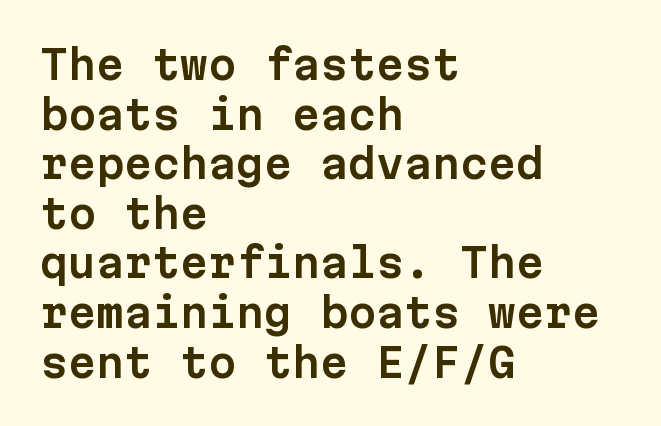
Notice how the passage keeps a crisp vertical edge on the left only. Nope, no serifs anywhere on these letters. Is the letter spacing exaggerated? No — it looks like the ordinary default. Letters rest on an invisible, unmarked baseline. The passage shown is typed in a monospace face where columns stay perfectly aligned. When letters stand straight like this, we call the style roman or upright.
